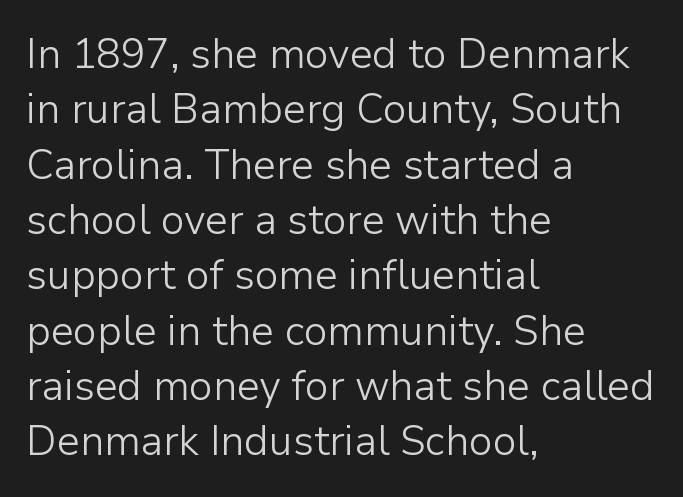
{"serif": "no", "italic": "no", "bold": "no", "weight": "light", "width": "normal", "stroke_contrast": "low", "x_height": "medium", "monospaced": "no", "underline": "no", "align": "left", "line_spacing": "normal", "line_spacing_ratio": 1.35, "letter_spacing": "normal", "letter_spacing_em": 0.0, "glyph_px": 41}
